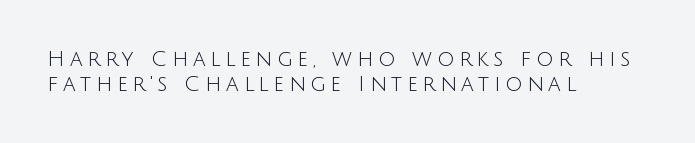
Q: Is the text bold? A: No.
Q: Is the text italic (slanted)? A: No, it is upright.
Q: Is the text underlined? A: No.
Q: How is the paragraph aligned? A: Left-aligned.
Q: Is the spacing between letters normal or unusually wide? A: Unusually wide.
